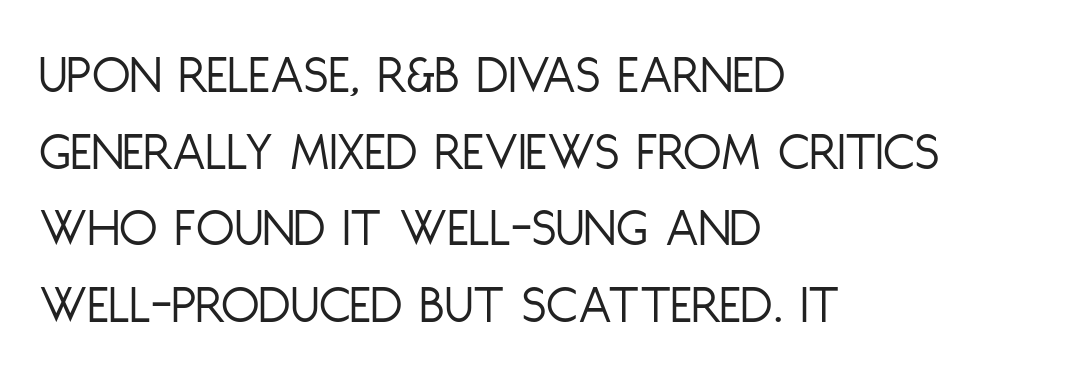
The image shows 56 px light, condensed sans-serif type, upright; set left-aligned, normal line spacing (1.37x), normal letter spacing, not underlined; low stroke contrast and a large x-height.
